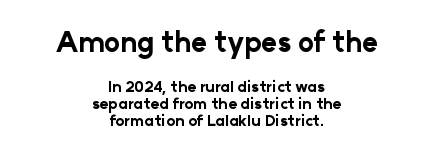
Q: Is the text bold? A: Yes.
Q: Is the text italic (slanted)? A: No, it is upright.
Q: Is the text underlined? A: No.
Q: How is the paragraph aligned? A: Centered.
Q: Is the spacing between letters normal or unusually wide? A: Normal.
Q: Is the spacing between lines tight, normal or loose? A: Tight.
Q: Which block of text is set in a larger size, the first (top) or the second (bottom)? A: The first (top) one.
